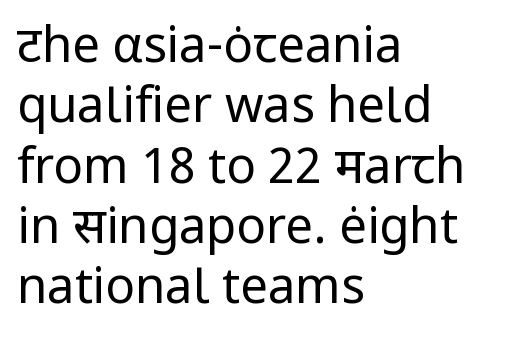
{"serif": "no", "italic": "no", "bold": "no", "weight": "regular", "width": "normal", "stroke_contrast": "low", "x_height": "medium", "monospaced": "no", "underline": "no", "align": "left", "line_spacing_ratio": 1.23, "letter_spacing": "normal", "letter_spacing_em": 0.0, "glyph_px": 49}
